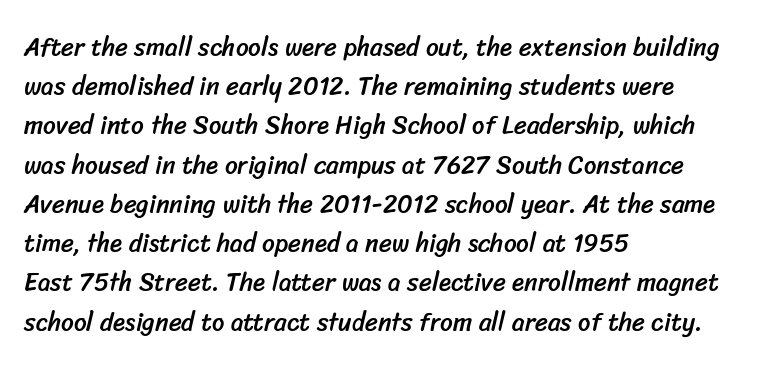
The lines are quadded left. Observe the ordinary spacing: letters are neighbours, not strangers. The string is rendered with underlining switched off. Each new line begins a customary step beneath the previous one.
